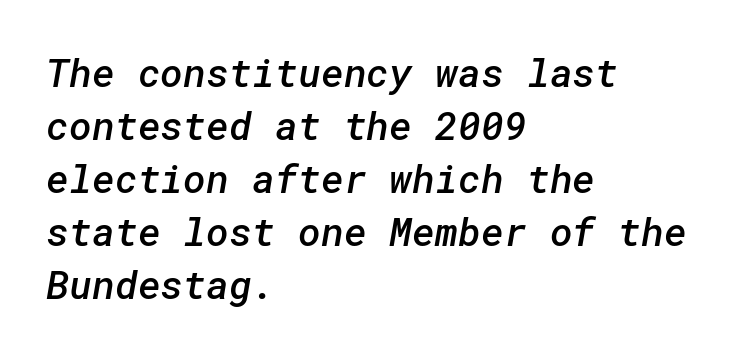
The tracking reads as untouched default to a designer's eye. A typesetter would call this leading conventional body-copy spacing. Bold? Not quite — semibold, heavier than regular but stopping short. The foot of each line stays bare and open. To sum up the face: it is a sans, with no serifs. Where is the straight margin? On the left.
